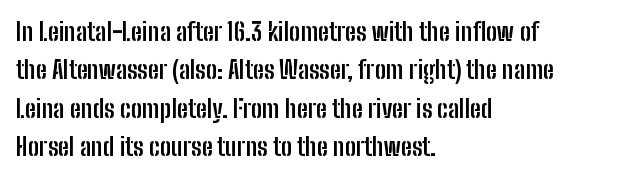
{"italic": "no", "bold": "yes", "underline": "no", "align": "left", "line_spacing": "normal", "line_spacing_ratio": 1.54, "letter_spacing": "normal", "letter_spacing_em": 0.0, "glyph_px": 25}
